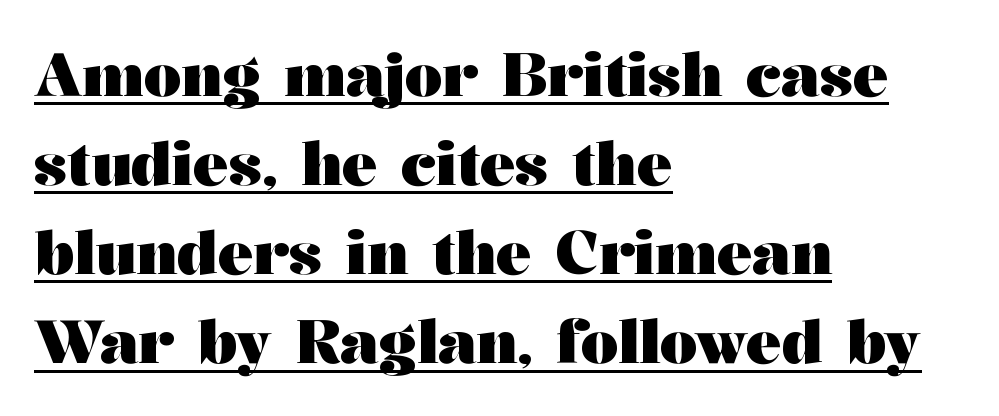
Q: Is the text bold? A: Yes.
Q: Is the text italic (slanted)? A: No, it is upright.
Q: Is the typeface a serif or a sans-serif typeface? A: Serif.
Q: Is the text underlined? A: Yes.
Q: How is the paragraph aligned? A: Left-aligned.
Q: Is the spacing between letters normal or unusually wide? A: Normal.
Q: Is the spacing between lines tight, normal or loose? A: Normal.
Q: Width (condensed, normal, or wide)? A: Wide.
Q: Stroke contrast? A: Medium.
Q: x-height? A: Medium.
Q: Monospaced? A: No.
